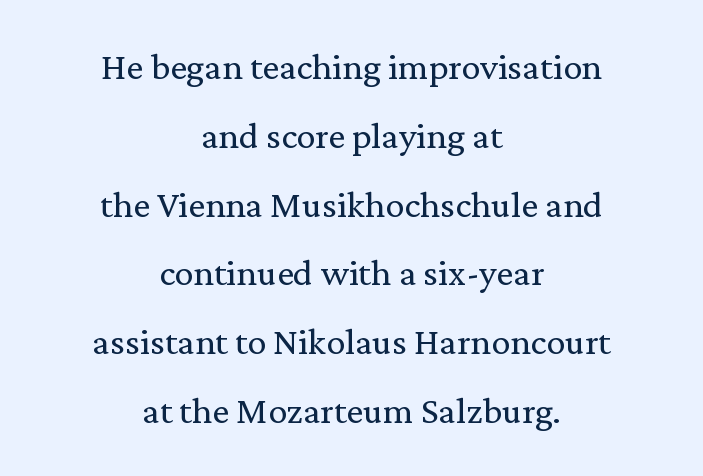
{"serif": "yes", "italic": "no", "bold": "no", "weight": "regular", "width": "normal", "stroke_contrast": "low", "x_height": "medium", "monospaced": "no", "underline": "no", "align": "center", "line_spacing_ratio": 1.81, "letter_spacing": "normal", "letter_spacing_em": 0.0, "glyph_px": 38}
